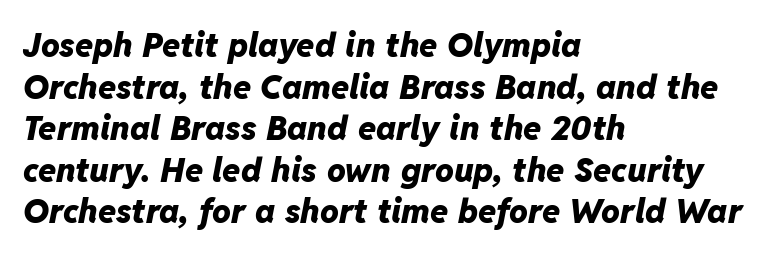
Q: Is the text bold? A: Yes.
Q: Is the text italic (slanted)? A: Yes, it leans right by about 11 degrees.
Q: Is the text underlined? A: No.
Q: How is the paragraph aligned? A: Left-aligned.
Q: Is the spacing between letters normal or unusually wide? A: Normal.
Q: Is the spacing between lines tight, normal or loose? A: Normal.
Q: Width (condensed, normal, or wide)? A: Normal.
Q: Stroke contrast? A: Low.
Q: x-height? A: Medium.
Q: Monospaced? A: No.
